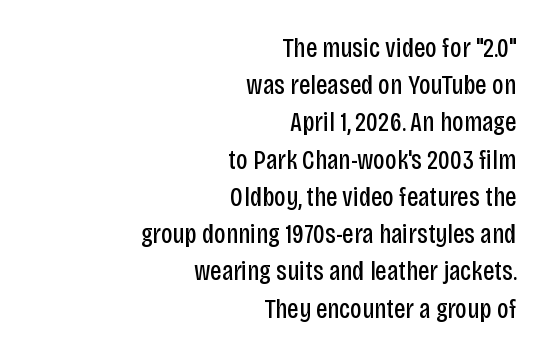
Q: Is the text bold? A: No.
Q: Is the text italic (slanted)? A: No, it is upright.
Q: Is the typeface a serif or a sans-serif typeface? A: Sans-serif.
Q: Is the text underlined? A: No.
Q: How is the paragraph aligned? A: Right-aligned.
Q: Is the spacing between letters normal or unusually wide? A: Normal.
Q: Is the spacing between lines tight, normal or loose? A: Normal.
Q: Width (condensed, normal, or wide)? A: Condensed.
Q: Stroke contrast? A: Low.
Q: x-height? A: Large.
Q: Monospaced? A: No.
